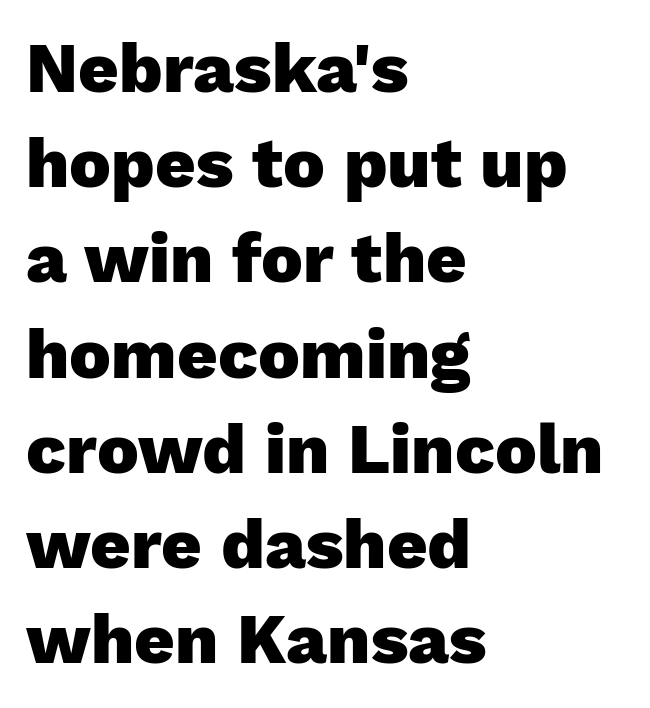
Notice how the passage keeps a crisp vertical edge on the left only. Characters remain perfectly vertical along every line. Each letter keeps its own natural width here, so spacing adapts to shape. To sum up the face: it is a sans, with no serifs. Descenders are the only things crossing below the line.
